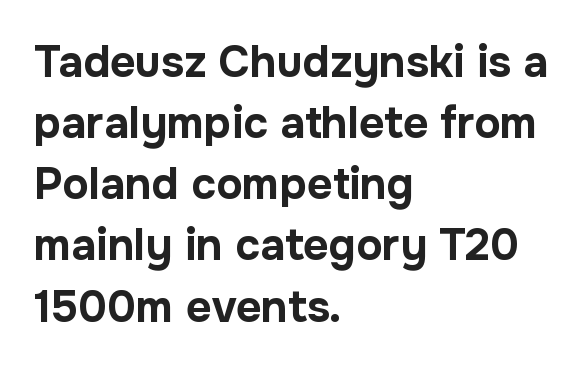
Q: Is the text bold? A: Yes.
Q: Is the text italic (slanted)? A: No, it is upright.
Q: Is the typeface a serif or a sans-serif typeface? A: Sans-serif.
Q: Is the text underlined? A: No.
Q: How is the paragraph aligned? A: Left-aligned.
Q: Is the spacing between letters normal or unusually wide? A: Normal.
Q: Is the spacing between lines tight, normal or loose? A: Normal.
Q: Width (condensed, normal, or wide)? A: Normal.
Q: Stroke contrast? A: Low.
Q: x-height? A: Medium.
Q: Monospaced? A: No.
